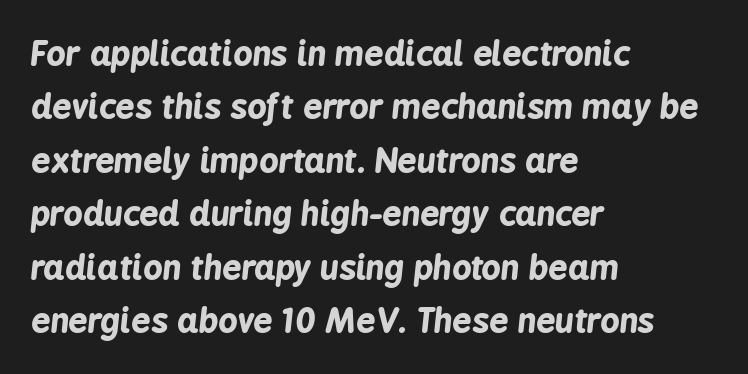
Q: Is the text bold? A: Yes.
Q: Is the text italic (slanted)? A: Yes, it leans right by about 6 degrees.
Q: Is the text underlined? A: No.
Q: How is the paragraph aligned? A: Left-aligned.
Q: Is the spacing between letters normal or unusually wide? A: Normal.
Q: Is the spacing between lines tight, normal or loose? A: Normal.
Q: Width (condensed, normal, or wide)? A: Condensed.
Q: Stroke contrast? A: Low.
Q: x-height? A: Medium.
Q: Monospaced? A: No.
